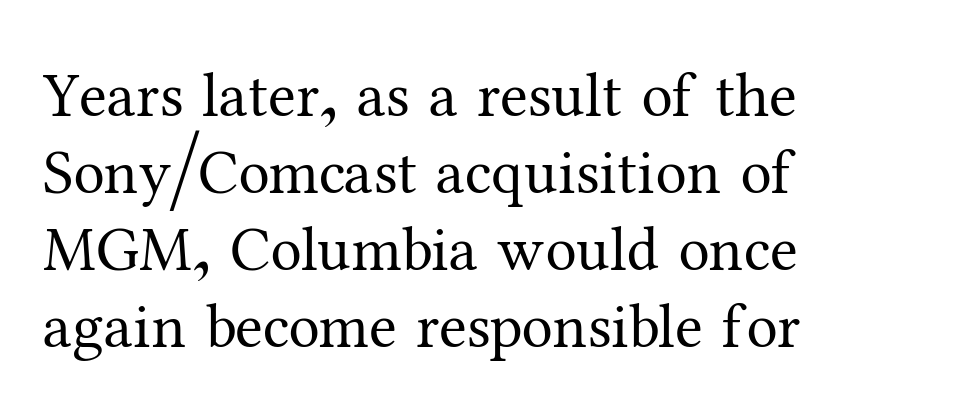
{"serif": "yes", "italic": "no", "bold": "no", "weight": "regular", "width": "normal", "stroke_contrast": "medium", "x_height": "medium", "monospaced": "no", "underline": "no", "align": "left", "line_spacing_ratio": 1.22, "letter_spacing": "normal", "letter_spacing_em": 0.0, "glyph_px": 63}
